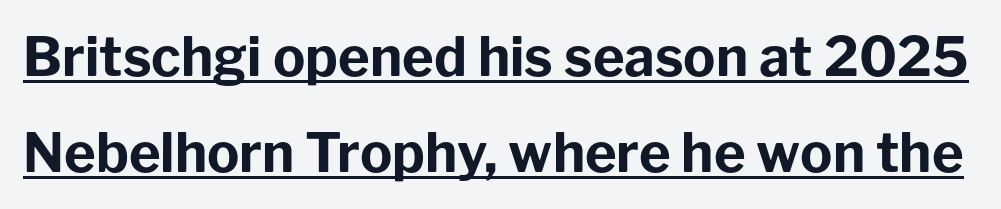
Q: Is the text bold? A: Yes.
Q: Is the text italic (slanted)? A: No, it is upright.
Q: Is the typeface a serif or a sans-serif typeface? A: Sans-serif.
Q: Is the text underlined? A: Yes.
Q: Is the spacing between letters normal or unusually wide? A: Normal.
Q: Width (condensed, normal, or wide)? A: Normal.
Q: Stroke contrast? A: Low.
Q: x-height? A: Medium.
Q: Monospaced? A: No.
